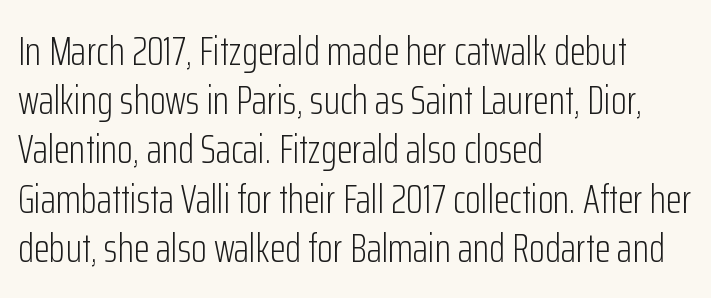
The face used here is rendered with its standard letterfit. The characters display no serif detailing; their extremities are plain. You could not count columns in this text — the font is proportionally spaced. The letters stand upright; this is a roman face. No word sits above an underline.
